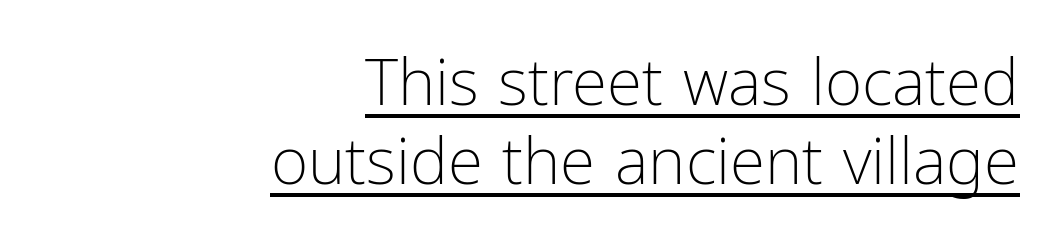
Q: Is the text bold? A: No.
Q: Is the text italic (slanted)? A: No, it is upright.
Q: Is the typeface a serif or a sans-serif typeface? A: Sans-serif.
Q: Is the text underlined? A: Yes.
Q: How is the paragraph aligned? A: Right-aligned.
Q: Is the spacing between letters normal or unusually wide? A: Normal.
Q: Width (condensed, normal, or wide)? A: Condensed.
Q: Stroke contrast? A: Low.
Q: x-height? A: Medium.
Q: Monospaced? A: No.
